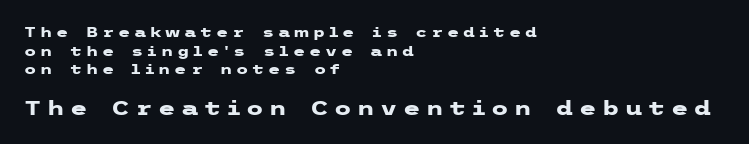
{"italic": "no", "bold": "yes", "underline": "no", "align": "left", "line_spacing": "normal", "line_spacing_ratio": 1.33, "letter_spacing": "wide", "letter_spacing_em": 0.27, "larger_block": "second", "size_ratio": 1.43, "glyph_px": 20}
